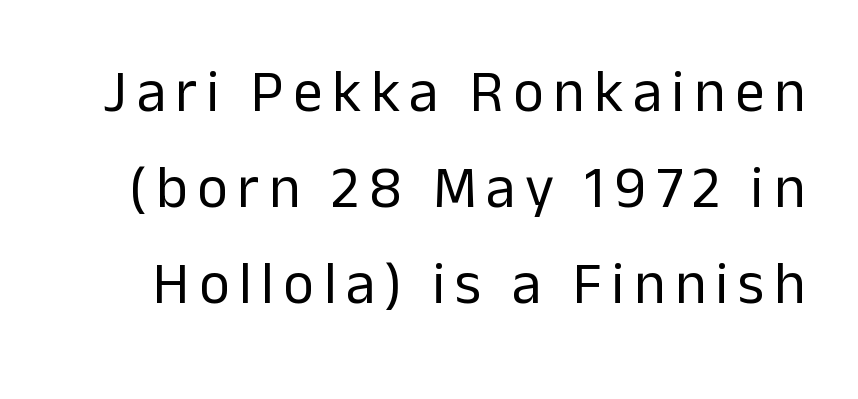
{"serif": "no", "italic": "no", "bold": "no", "weight": "regular", "width": "normal", "stroke_contrast": "low", "x_height": "medium", "monospaced": "no", "underline": "no", "line_spacing": "normal", "line_spacing_ratio": 1.63, "glyph_px": 59}
